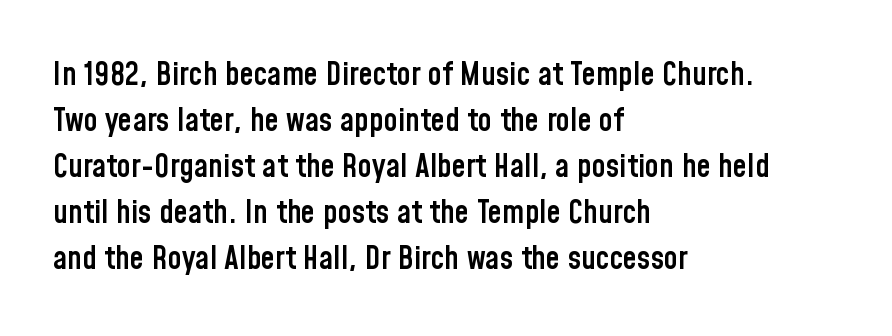
The image shows 32 px semibold, condensed sans-serif type, upright; set left-aligned, normal line spacing (1.44x), normal letter spacing, not underlined; low stroke contrast and a medium x-height.
